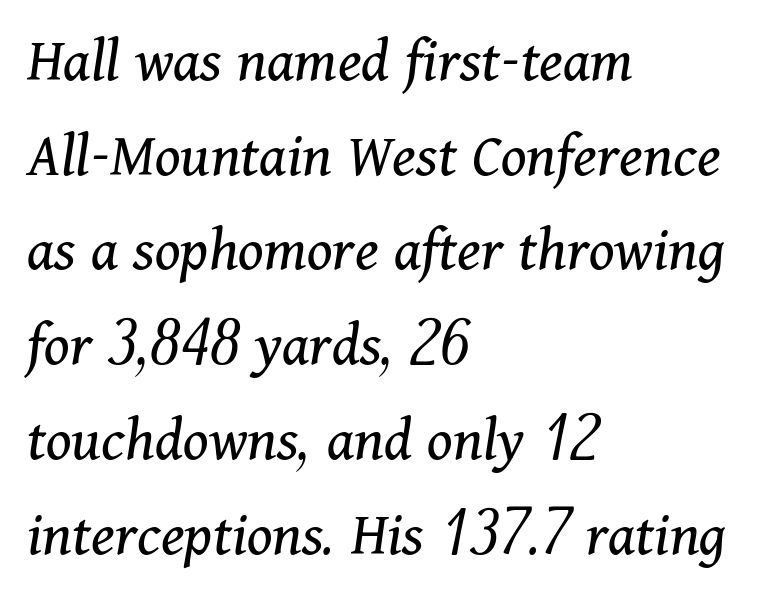
Lines of text with bare space underneath. Emphasis-style slanted type is in use. The vertical gap from one line to the next is medium. How are the letters spaced? Ordinarily, with no added tracking.
